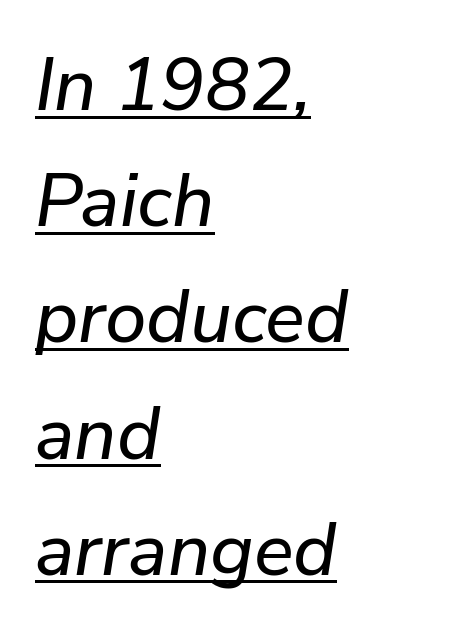
Q: Is the text italic (slanted)? A: Yes, it leans right by about 9 degrees.
Q: Is the text underlined? A: Yes.
Q: How is the paragraph aligned? A: Left-aligned.
Q: Is the spacing between letters normal or unusually wide? A: Normal.
Q: Is the spacing between lines tight, normal or loose? A: Normal.
Q: Width (condensed, normal, or wide)? A: Normal.
Q: Stroke contrast? A: Low.
Q: x-height? A: Medium.
Q: Monospaced? A: No.
